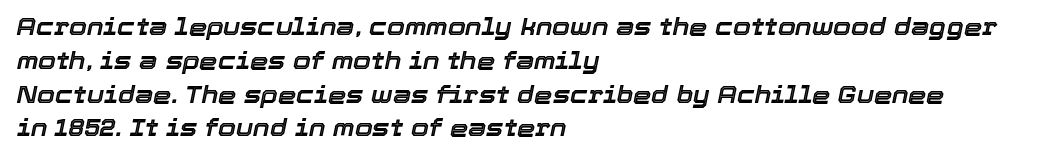
Q: Is the text italic (slanted)? A: Yes, it leans right by about 12 degrees.
Q: Is the text underlined? A: No.
Q: How is the paragraph aligned? A: Left-aligned.
Q: Is the spacing between letters normal or unusually wide? A: Normal.
Q: Is the spacing between lines tight, normal or loose? A: Normal.
